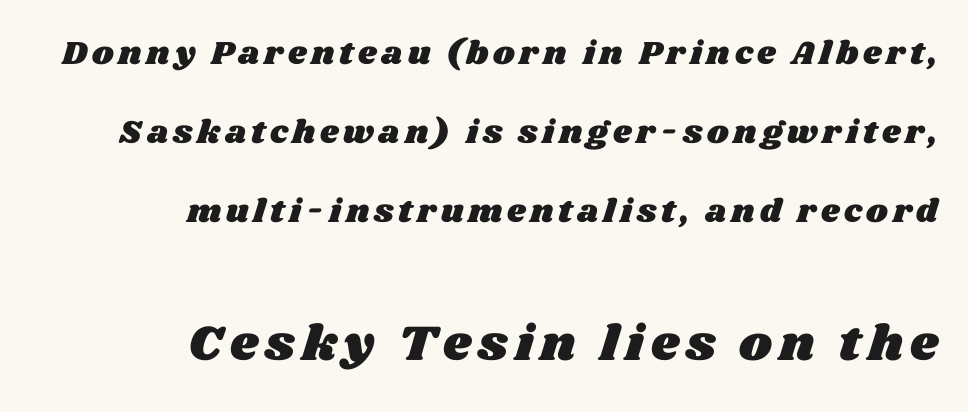
{"width": "wide", "stroke_contrast": "medium", "x_height": "large", "monospaced": "no", "underline": "no", "align": "right", "line_spacing": "loose", "line_spacing_ratio": 2.4, "larger_block": "second", "size_ratio": 1.52, "glyph_px": 50}
